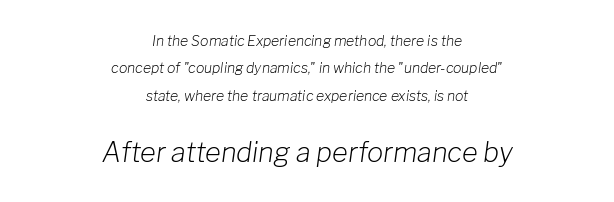
The image shows 27 px text type, italic (leaning right); set centered, loose line spacing (1.95x), normal letter spacing, not underlined; the second (bottom) block is 1.93x larger.
